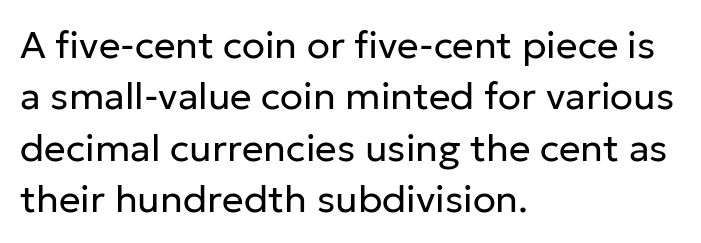
{"serif": "no", "italic": "no", "bold": "no", "weight": "regular", "width": "normal", "stroke_contrast": "low", "x_height": "medium", "monospaced": "no", "underline": "no", "align": "left", "line_spacing": "normal", "line_spacing_ratio": 1.35, "letter_spacing": "normal", "letter_spacing_em": 0.0, "glyph_px": 38}
